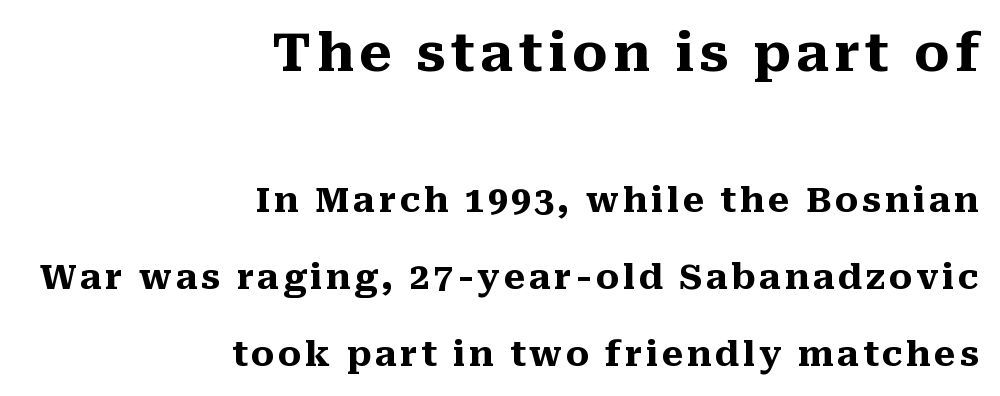
The axis of the letterforms is exactly vertical. The glyphs have the mass of a bold cut. Reading down the column, the eye jumps a long way to each next line. Here the designer chose a conventional face with non-uniform glyph widths. The block sitting higher on the canvas is the one with enlarged characters. All the whitespace from short lines collects on the left.
